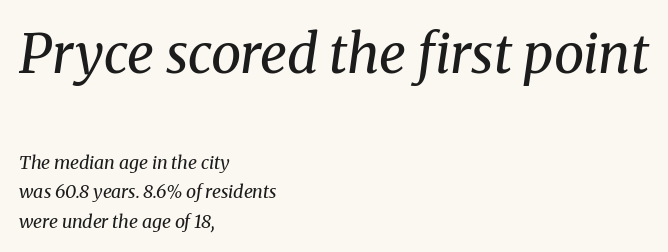
{"serif": "yes", "italic": "yes", "lean": "right", "slant_degrees": 8, "bold": "no", "weight": "regular", "width": "normal", "stroke_contrast": "medium", "x_height": "medium", "monospaced": "no", "underline": "no", "align": "left", "line_spacing": "normal", "line_spacing_ratio": 1.64, "letter_spacing": "normal", "letter_spacing_em": 0.0, "larger_block": "first", "size_ratio": 3.0, "glyph_px": 54}
